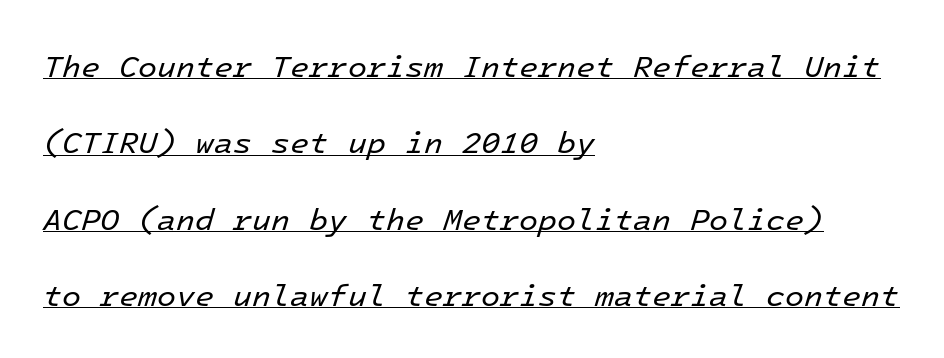
This sample has the even, mechanical cadence of fixed-width lettering. The rendering keeps characters at their native spacing. The paragraph has a hard left edge and a soft right edge. Letters have the restrained weight of plain body copy at most. A typesetter would call this leading open, well beyond the default. Every character sits at an angle, as italics do.
